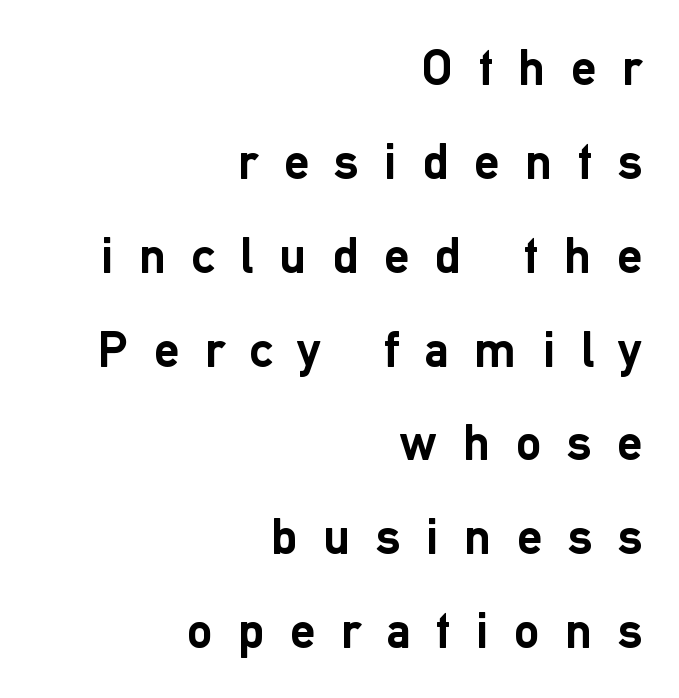
Substantial extra tracking has been applied to these lines. I'd call this a sans setting — the letters go barefoot. Every character sits straight up, as roman type does. Short and long lines alike share a common ending point at right.
